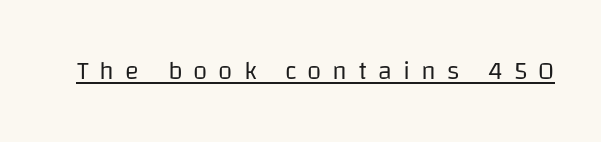
Q: Is the text bold? A: No.
Q: Is the text italic (slanted)? A: No, it is upright.
Q: Is the text underlined? A: Yes.
Q: Is the spacing between letters normal or unusually wide? A: Unusually wide.
